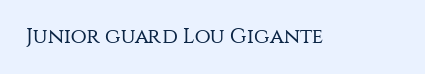
{"italic": "no", "bold": "no", "underline": "no", "letter_spacing": "normal", "letter_spacing_em": 0.0, "glyph_px": 21}
